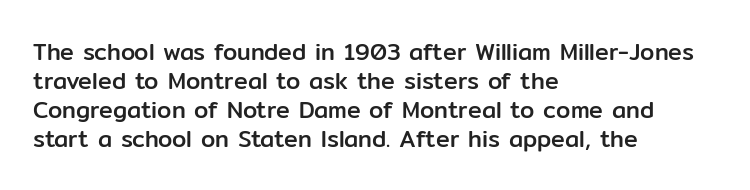
{"italic": "no", "underline": "no", "align": "left", "line_spacing": "normal", "line_spacing_ratio": 1.26, "letter_spacing": "normal", "letter_spacing_em": 0.0, "glyph_px": 23}
